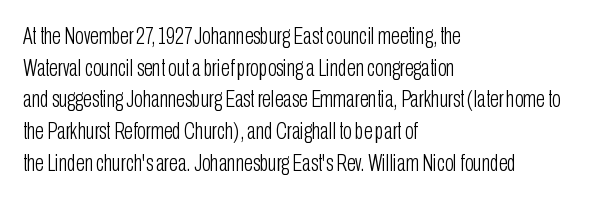
Q: Is the text bold? A: No.
Q: Is the text italic (slanted)? A: No, it is upright.
Q: Is the text underlined? A: No.
Q: How is the paragraph aligned? A: Left-aligned.
Q: Is the spacing between letters normal or unusually wide? A: Normal.
Q: Is the spacing between lines tight, normal or loose? A: Normal.
